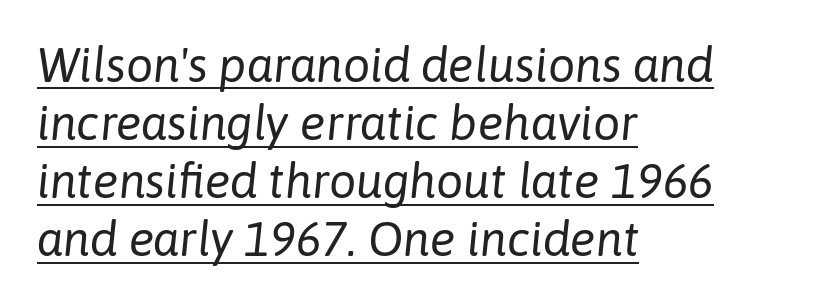
The horizontal fit of the characters is conventional and even. Teacher's note: observe the even left margin — that is flush-left alignment. Decoration check: the copy is underlined. Compared with ordinary roman type, these characters are visibly tilted.
